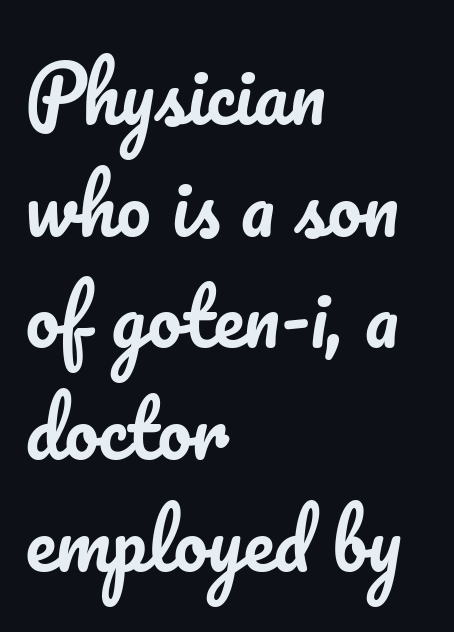
{"width": "normal", "stroke_contrast": "low", "x_height": "small", "monospaced": "no", "underline": "no", "align": "left", "line_spacing": "normal", "line_spacing_ratio": 1.47, "letter_spacing": "normal", "letter_spacing_em": 0.0, "glyph_px": 76}
